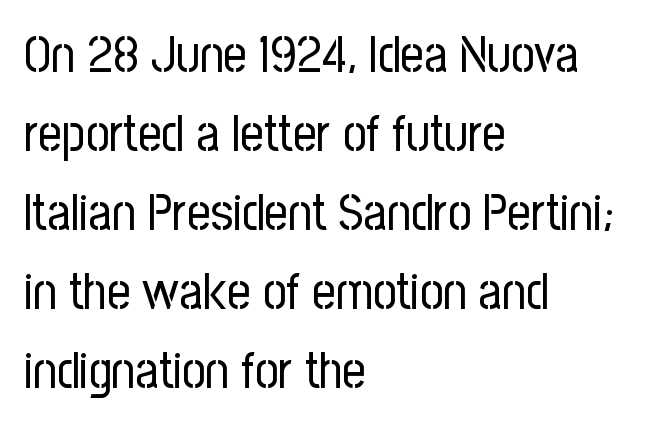
The image shows 51 px regular-weight, condensed sans-serif type, upright; set left-aligned, normal line spacing (1.55x), normal letter spacing, not underlined; low stroke contrast and a medium x-height.
